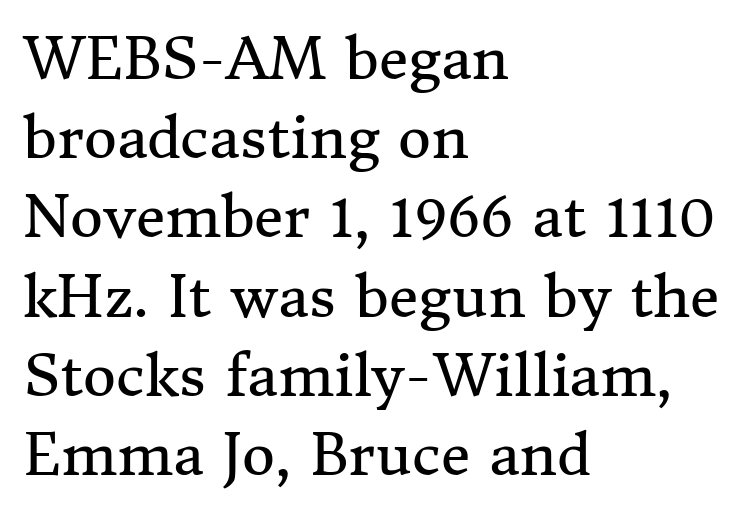
{"serif": "yes", "italic": "no", "bold": "no", "weight": "regular", "width": "normal", "stroke_contrast": "medium", "x_height": "medium", "monospaced": "no", "underline": "no", "align": "left", "line_spacing": "normal", "line_spacing_ratio": 1.39, "letter_spacing": "normal", "letter_spacing_em": 0.0, "glyph_px": 57}
